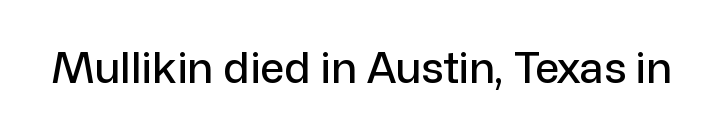
Q: Is the text italic (slanted)? A: No, it is upright.
Q: Is the typeface a serif or a sans-serif typeface? A: Sans-serif.
Q: Is the text underlined? A: No.
Q: Is the spacing between letters normal or unusually wide? A: Normal.
Q: Width (condensed, normal, or wide)? A: Normal.
Q: Stroke contrast? A: Low.
Q: x-height? A: Medium.
Q: Monospaced? A: No.
